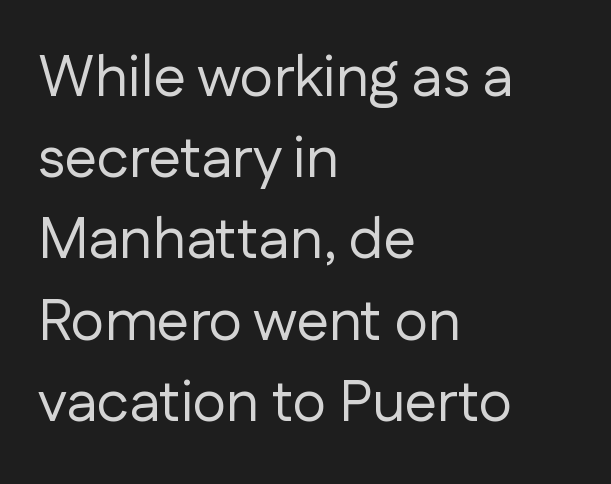
Q: Is the text bold? A: No.
Q: Is the text italic (slanted)? A: No, it is upright.
Q: Is the typeface a serif or a sans-serif typeface? A: Sans-serif.
Q: Is the text underlined? A: No.
Q: How is the paragraph aligned? A: Left-aligned.
Q: Is the spacing between letters normal or unusually wide? A: Normal.
Q: Is the spacing between lines tight, normal or loose? A: Normal.
Q: Width (condensed, normal, or wide)? A: Normal.
Q: Stroke contrast? A: Low.
Q: x-height? A: Medium.
Q: Monospaced? A: No.
